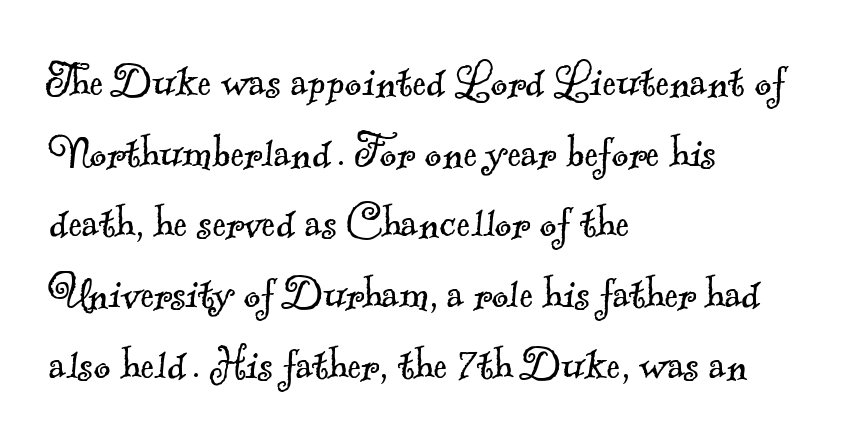
{"serif": "yes", "bold": "no", "weight": "light", "width": "normal", "x_height": "small", "monospaced": "no", "underline": "no", "align": "left", "line_spacing": "normal", "line_spacing_ratio": 1.36, "letter_spacing": "normal", "letter_spacing_em": 0.0, "glyph_px": 52}
